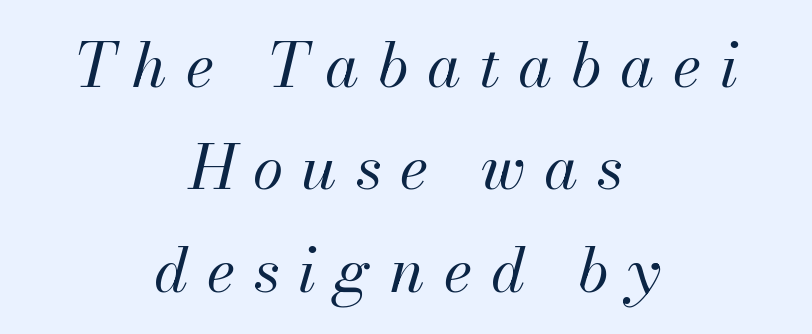
Notice how the passage keeps no hard edge, just a central spine. The axis of the letterforms is tilted away from vertical. Heaviness? Minimal to ordinary, like unemphasized prose. The letters advance in unequal steps, a hallmark of proportional type. The passage shown is not underscored anywhere.
